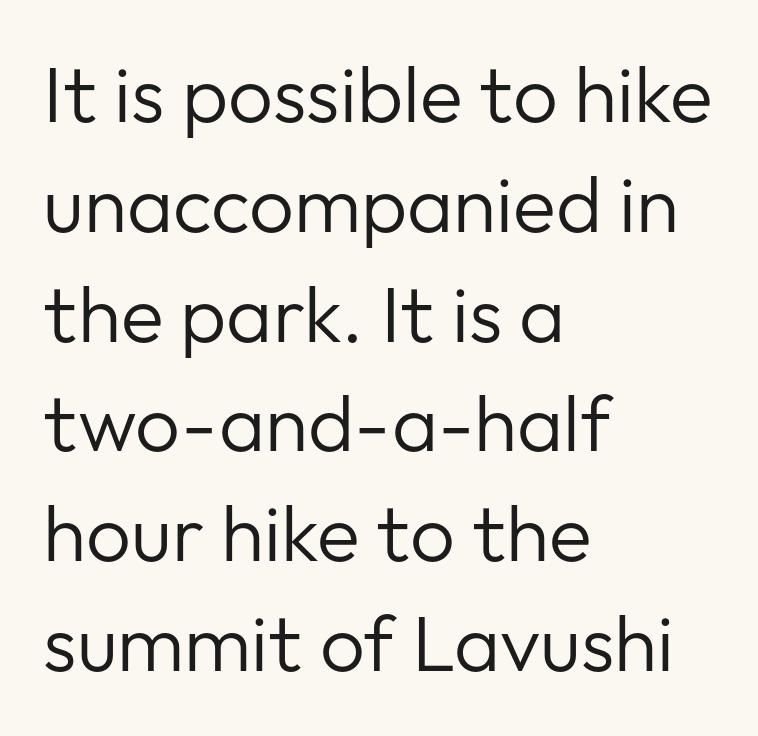
The image shows 79 px regular-weight sans-serif type, upright; set left-aligned, normal line spacing (1.39x), normal letter spacing, not underlined; low stroke contrast and a medium x-height.
